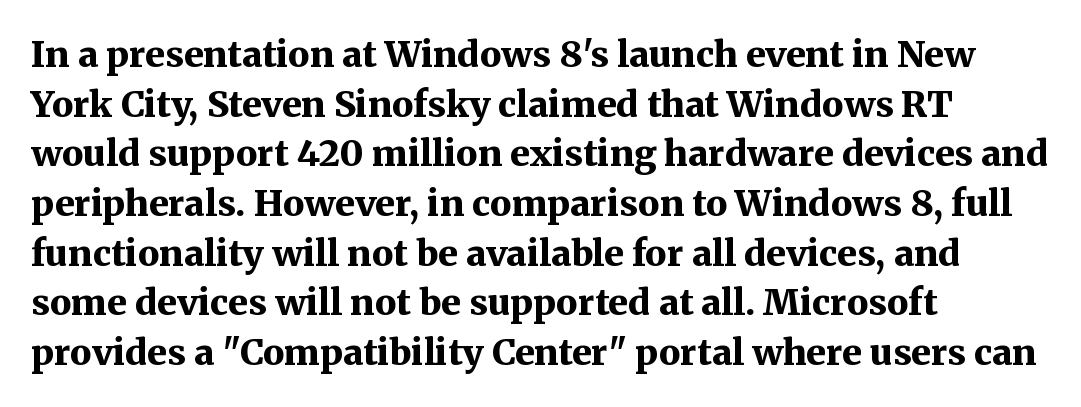
The image shows 36 px bold serif type, upright; set left-aligned, normal line spacing (1.38x), normal letter spacing, not underlined; medium stroke contrast and a medium x-height.
